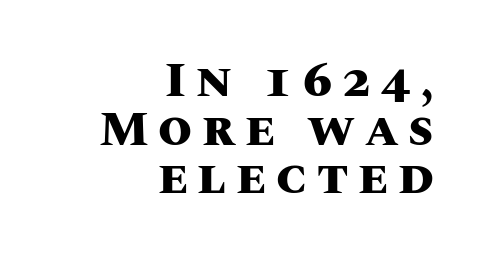
The image shows 49 px heavy type, upright; set right-aligned, tight line spacing (0.99x), unusually wide letter spacing (+0.2 em), not underlined; medium stroke contrast and a large x-height.
